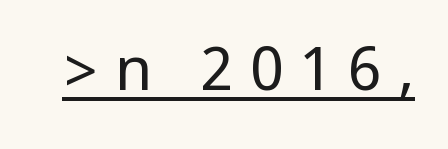
Q: Is the text bold? A: No.
Q: Is the text italic (slanted)? A: No, it is upright.
Q: Is the typeface a serif or a sans-serif typeface? A: Sans-serif.
Q: Is the text underlined? A: Yes.
Q: Is the spacing between letters normal or unusually wide? A: Unusually wide.
Q: Width (condensed, normal, or wide)? A: Condensed.
Q: Stroke contrast? A: Low.
